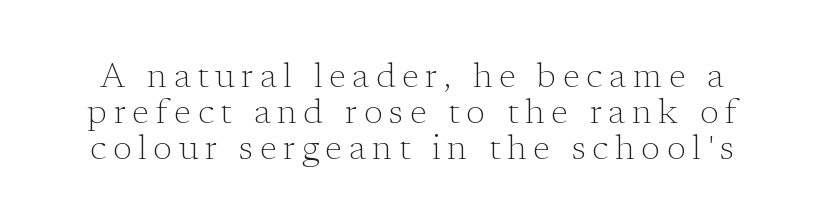
The zone under the glyphs is completely vacant. Look at the bottom of the vertical strokes: they flare into serifs here. The typography opts for an upright posture over an oblique one. Does the leading feel generous? Not at all — it's pinched. The face used here is proportionally spaced, like ordinary book or web type. The face looks like a standard text weight, possibly lighter.
